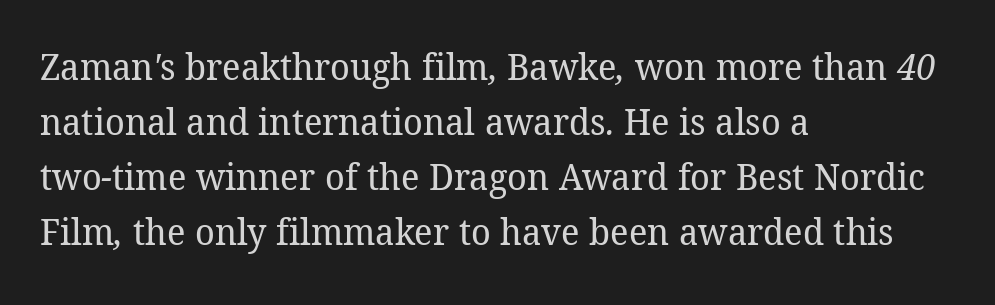
The image shows 37 px regular-weight serif type; set left-aligned, normal line spacing (1.49x), normal letter spacing, not underlined; low stroke contrast and a medium x-height.
